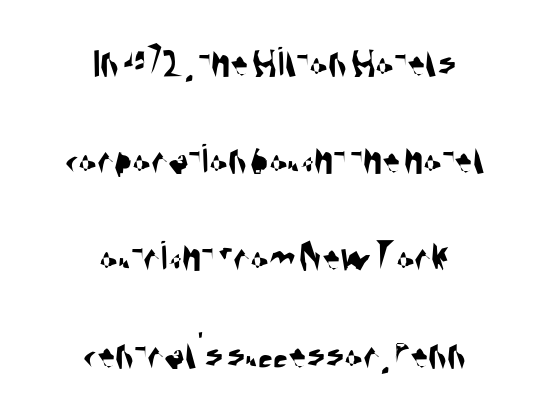
Loosely led — the rows are spread out. Has an underline been added? It has not. Observe the ordinary spacing: letters are neighbours, not strangers. Visually the block forms a symmetrical silhouette, jagged on both flanks. A typesetter would call this proportional, since set widths differ per character.
